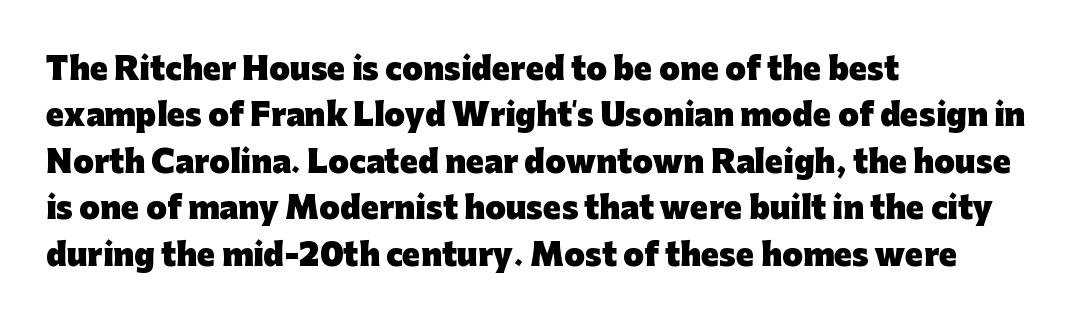
Q: Is the text bold? A: Yes.
Q: Is the text italic (slanted)? A: No, it is upright.
Q: Is the typeface a serif or a sans-serif typeface? A: Sans-serif.
Q: Is the text underlined? A: No.
Q: How is the paragraph aligned? A: Left-aligned.
Q: Is the spacing between letters normal or unusually wide? A: Normal.
Q: Is the spacing between lines tight, normal or loose? A: Normal.
Q: Width (condensed, normal, or wide)? A: Normal.
Q: Stroke contrast? A: Low.
Q: x-height? A: Medium.
Q: Monospaced? A: No.
